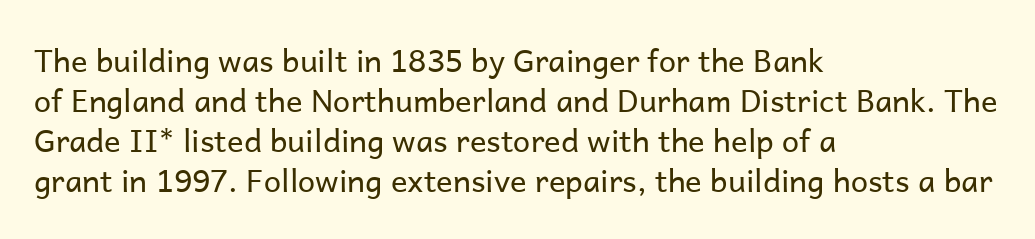
One-word summary of the alignment: left. Check the space under the baseline: it is left empty. This sample has the flowing, uneven cadence of proportional lettering. Weight: not bold — regular or lighter. Serifs: no, the terminals of the letterforms are clean. It's the straight-up-and-down kind of type.
